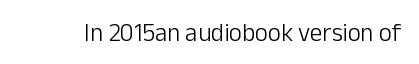
Q: Is the text bold? A: No.
Q: Is the text italic (slanted)? A: No, it is upright.
Q: Is the text underlined? A: No.
Q: Is the spacing between letters normal or unusually wide? A: Normal.
